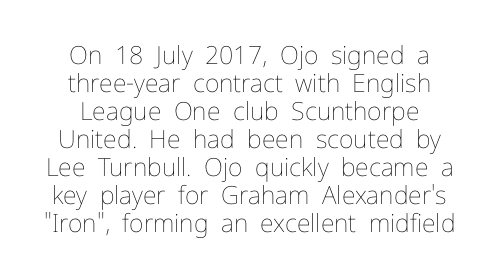
Q: Is the text bold? A: No.
Q: Is the text italic (slanted)? A: No, it is upright.
Q: Is the text underlined? A: No.
Q: Is the spacing between letters normal or unusually wide? A: Normal.
Q: Is the spacing between lines tight, normal or loose? A: Tight.
